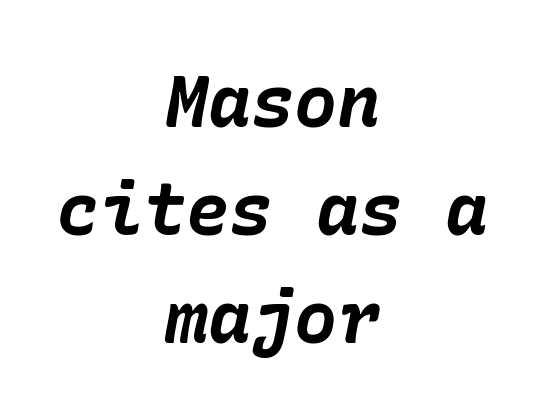
The image shows 72 px bold type, italic (leaning right); set centered, normal line spacing (1.5x), normal letter spacing, not underlined; low stroke contrast and a medium x-height.
